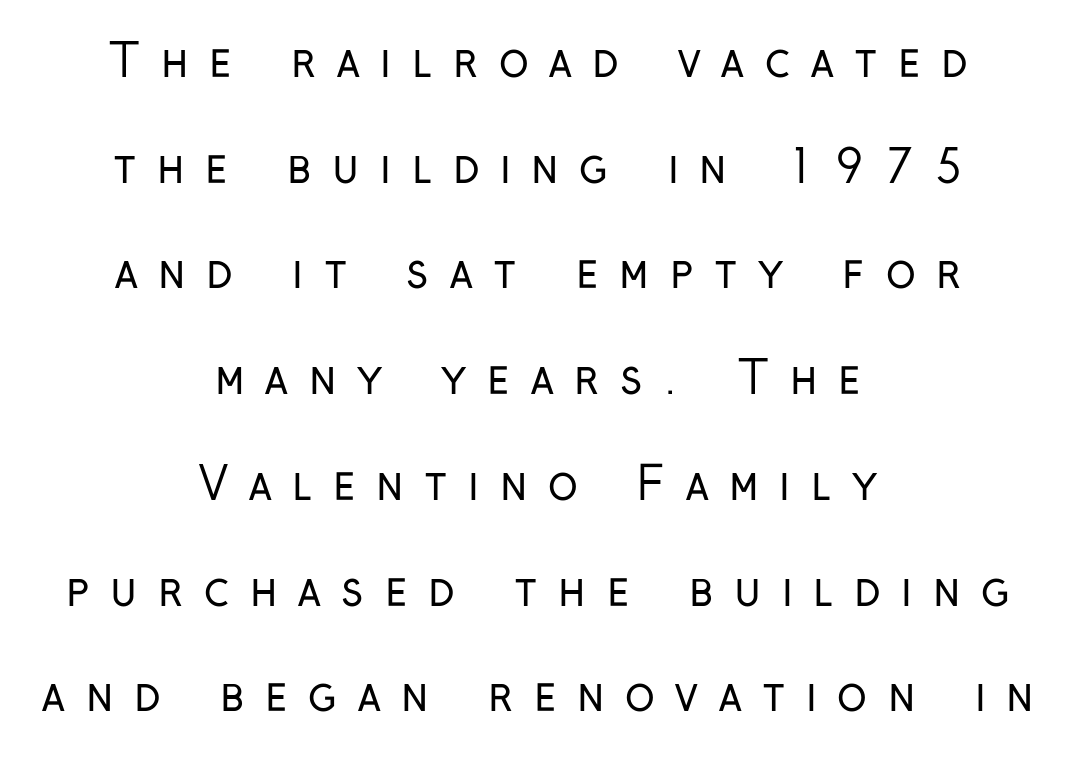
The image shows 45 px regular-weight, condensed sans-serif type, upright; set centered, loose line spacing (2.35x), unusually wide letter spacing (+0.46 em), not underlined; low stroke contrast and a medium x-height.
